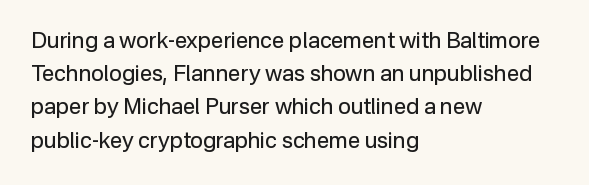
The image shows 22 px text type, upright; set left-aligned, normal line spacing (1.51x), normal letter spacing, not underlined.
